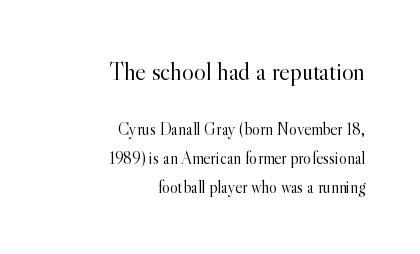
Q: Is the text bold? A: No.
Q: Is the text italic (slanted)? A: No, it is upright.
Q: Is the text underlined? A: No.
Q: How is the paragraph aligned? A: Right-aligned.
Q: Is the spacing between letters normal or unusually wide? A: Normal.
Q: Which block of text is set in a larger size, the first (top) or the second (bottom)? A: The first (top) one.
